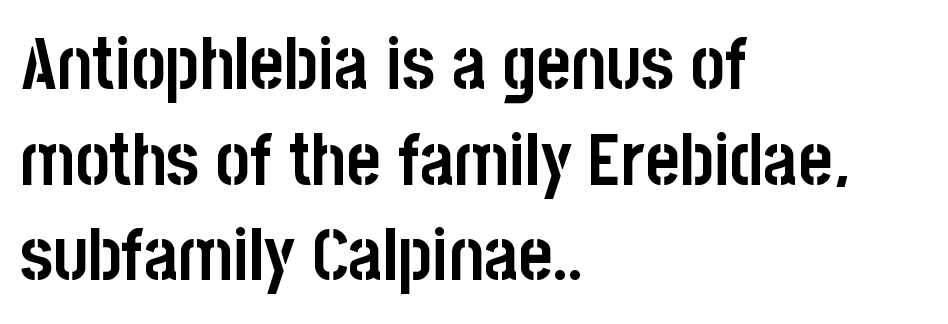
{"serif": "no", "italic": "no", "bold": "yes", "weight": "semibold", "width": "condensed", "stroke_contrast": "low", "x_height": "large", "monospaced": "no", "underline": "no", "align": "left", "line_spacing": "normal", "line_spacing_ratio": 1.31, "letter_spacing": "normal", "letter_spacing_em": 0.0, "glyph_px": 73}
